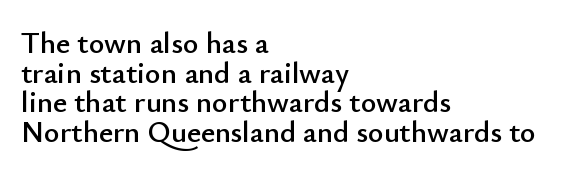
{"serif": "no", "italic": "no", "width": "normal", "stroke_contrast": "low", "x_height": "small", "monospaced": "no", "underline": "no", "align": "left", "line_spacing": "tight", "line_spacing_ratio": 0.99, "letter_spacing": "normal", "letter_spacing_em": 0.0, "glyph_px": 30}
